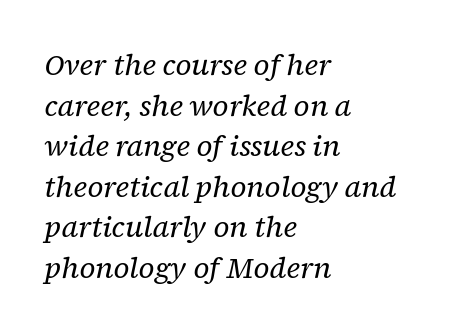
{"serif": "yes", "italic": "yes", "lean": "right", "slant_degrees": 12, "bold": "no", "weight": "regular", "width": "normal", "stroke_contrast": "low", "x_height": "medium", "monospaced": "no", "underline": "no", "align": "left", "line_spacing": "normal", "line_spacing_ratio": 1.4, "letter_spacing": "normal", "letter_spacing_em": 0.0, "glyph_px": 29}
